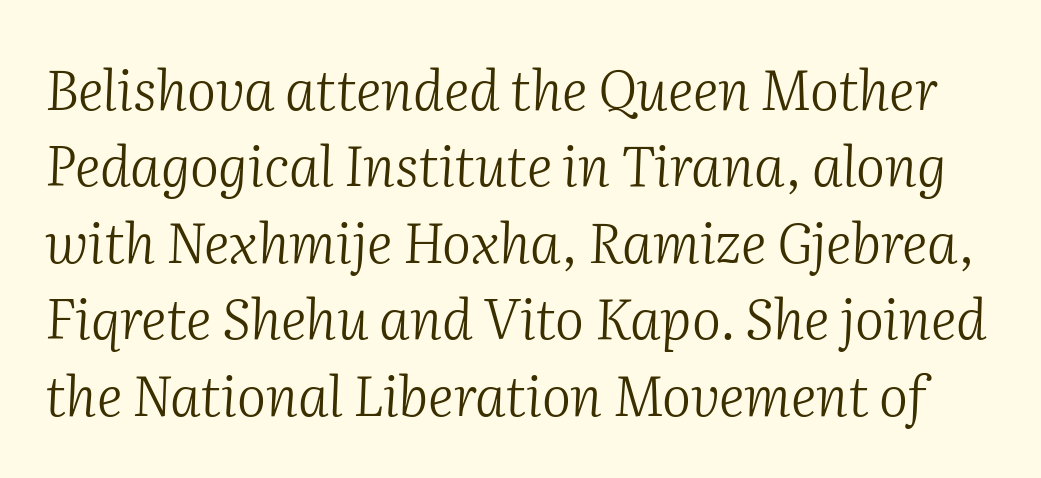
Q: Is the text bold? A: No.
Q: Is the text italic (slanted)? A: Yes, it leans right by about 2 degrees.
Q: Is the typeface a serif or a sans-serif typeface? A: Serif.
Q: Is the text underlined? A: No.
Q: Is the spacing between letters normal or unusually wide? A: Normal.
Q: Is the spacing between lines tight, normal or loose? A: Normal.
Q: Width (condensed, normal, or wide)? A: Normal.
Q: Stroke contrast? A: Medium.
Q: x-height? A: Medium.
Q: Monospaced? A: No.
